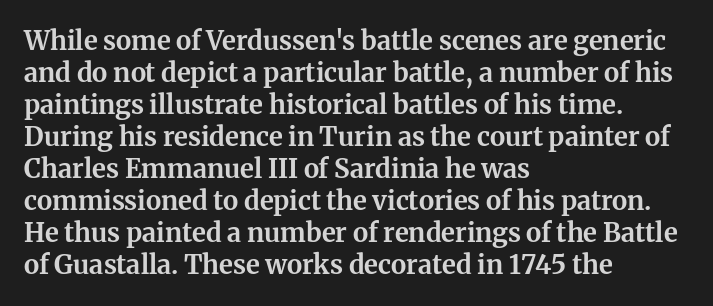
The image shows 26 px bold type, upright; set left-aligned, line spacing 1.23x, normal letter spacing, not underlined.
